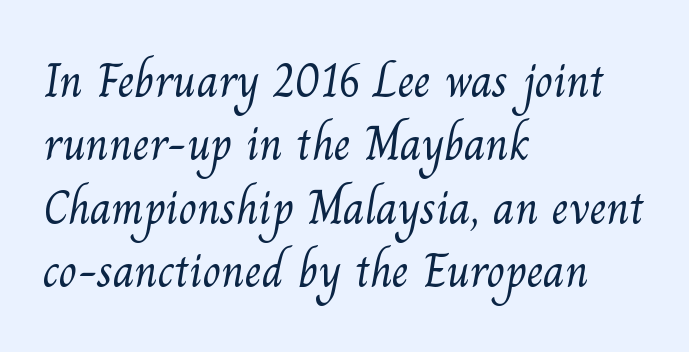
The image shows 48 px light serif type; set left-aligned, normal line spacing (1.32x), normal letter spacing, not underlined; medium stroke contrast and a small x-height.
